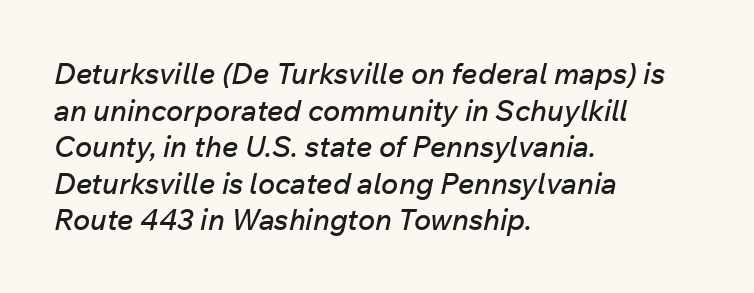
Q: Is the text italic (slanted)? A: Yes, it leans right by about 12 degrees.
Q: Is the text underlined? A: No.
Q: How is the paragraph aligned? A: Left-aligned.
Q: Is the spacing between letters normal or unusually wide? A: Normal.
Q: Is the spacing between lines tight, normal or loose? A: Normal.
Q: Width (condensed, normal, or wide)? A: Normal.
Q: Stroke contrast? A: Low.
Q: x-height? A: Medium.
Q: Monospaced? A: No.
